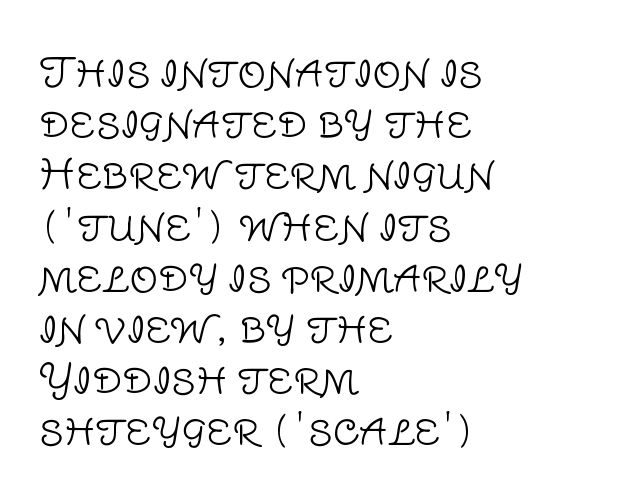
{"serif": "no", "bold": "no", "weight": "light", "width": "normal", "stroke_contrast": "low", "x_height": "large", "monospaced": "no", "underline": "no", "align": "left", "line_spacing": "normal", "line_spacing_ratio": 1.28, "letter_spacing": "normal", "letter_spacing_em": 0.0, "glyph_px": 40}
